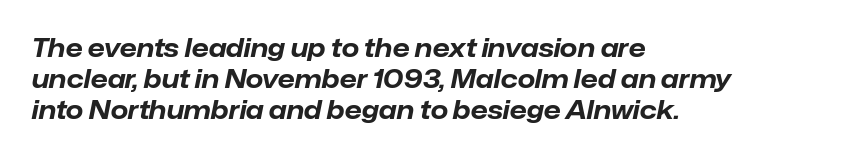
{"italic": "yes", "lean": "right", "slant_degrees": 12, "bold": "yes", "underline": "no", "align": "left", "line_spacing_ratio": 1.24, "letter_spacing": "normal", "letter_spacing_em": 0.0, "glyph_px": 25}
